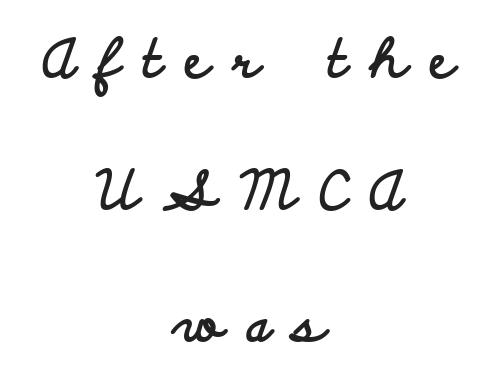
Nothing sits at the stroke ends, so this counts as sans-serif. A typesetter would call this proportional, since set widths differ per character. The lines are quadded center. Look at the tracking — it's clearly loosened, letters drifting apart. The zone under the glyphs is completely vacant.
